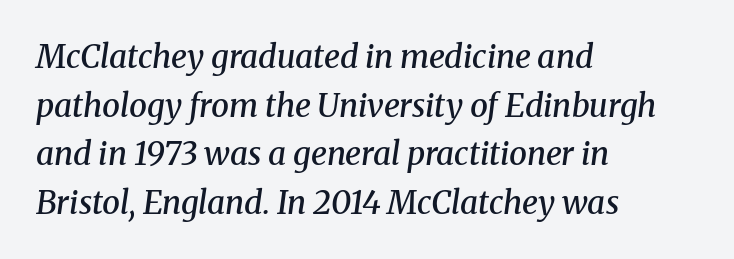
Q: Is the text bold? A: Semi-bold.
Q: Is the text italic (slanted)? A: Yes, it leans right by about 8 degrees.
Q: Is the typeface a serif or a sans-serif typeface? A: Serif.
Q: Is the text underlined? A: No.
Q: How is the paragraph aligned? A: Left-aligned.
Q: Is the spacing between letters normal or unusually wide? A: Normal.
Q: Is the spacing between lines tight, normal or loose? A: Normal.
Q: Width (condensed, normal, or wide)? A: Normal.
Q: Stroke contrast? A: Medium.
Q: x-height? A: Medium.
Q: Monospaced? A: No.
